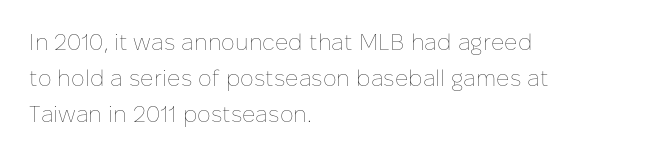
{"italic": "no", "bold": "no", "underline": "no", "align": "left", "line_spacing": "normal", "line_spacing_ratio": 1.56, "letter_spacing": "normal", "letter_spacing_em": 0.0, "glyph_px": 23}
